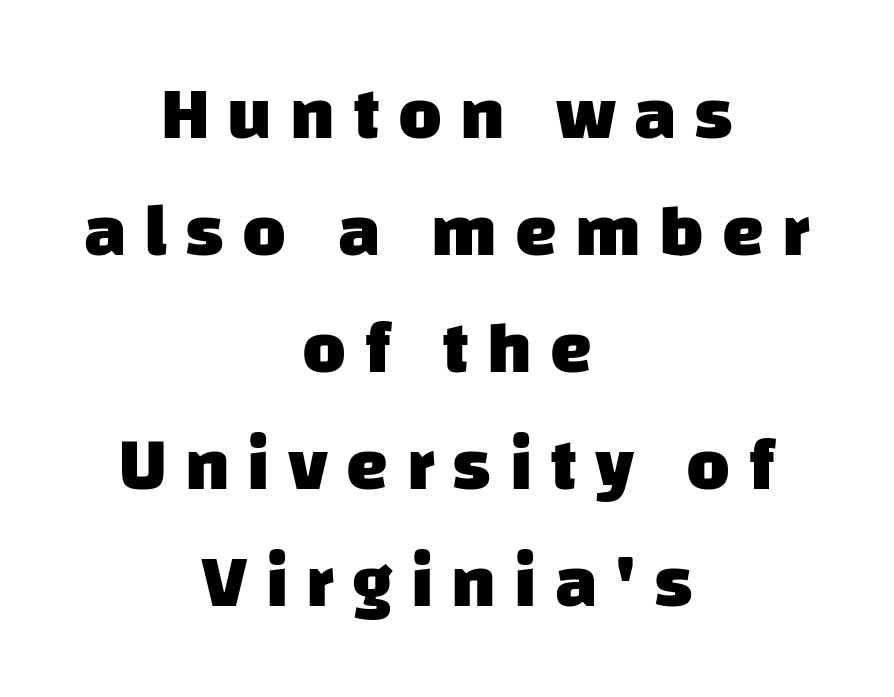
Q: Is the text bold? A: Yes.
Q: Is the typeface a serif or a sans-serif typeface? A: Sans-serif.
Q: Is the text underlined? A: No.
Q: How is the paragraph aligned? A: Centered.
Q: Is the spacing between letters normal or unusually wide? A: Unusually wide.
Q: Is the spacing between lines tight, normal or loose? A: Normal.
Q: Width (condensed, normal, or wide)? A: Normal.
Q: Stroke contrast? A: Low.
Q: x-height? A: Large.
Q: Monospaced? A: No.
